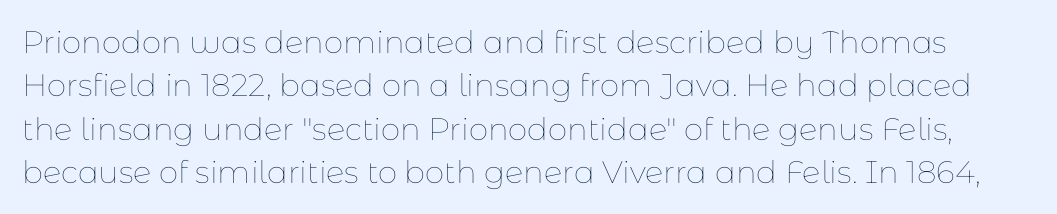
Q: Is the text bold? A: No.
Q: Is the text italic (slanted)? A: No, it is upright.
Q: Is the text underlined? A: No.
Q: Is the spacing between letters normal or unusually wide? A: Normal.
Q: Is the spacing between lines tight, normal or loose? A: Normal.
Q: Width (condensed, normal, or wide)? A: Normal.
Q: Stroke contrast? A: Low.
Q: x-height? A: Medium.
Q: Monospaced? A: No.
